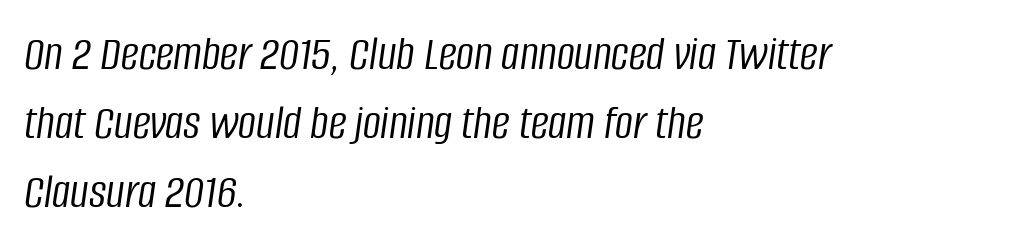
Q: Is the text bold? A: No.
Q: Is the text italic (slanted)? A: Yes, it leans right by about 8 degrees.
Q: Is the text underlined? A: No.
Q: How is the paragraph aligned? A: Left-aligned.
Q: Is the spacing between letters normal or unusually wide? A: Normal.
Q: Is the spacing between lines tight, normal or loose? A: Normal.
Q: Width (condensed, normal, or wide)? A: Condensed.
Q: Stroke contrast? A: Low.
Q: x-height? A: Large.
Q: Monospaced? A: No.
